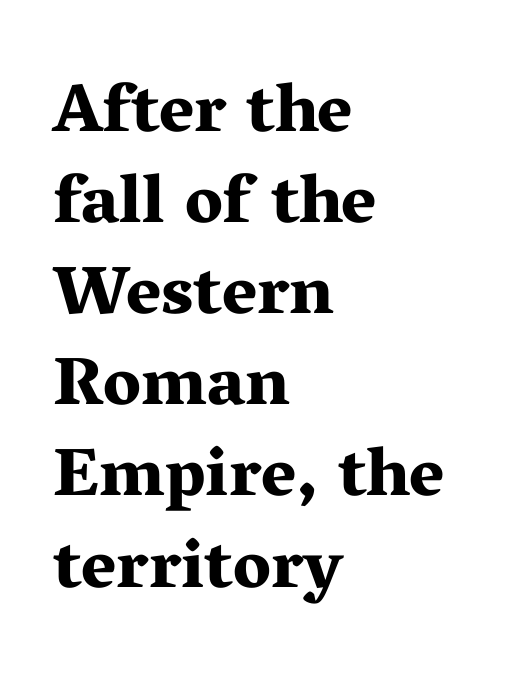
Q: Is the text bold? A: Yes.
Q: Is the text italic (slanted)? A: No, it is upright.
Q: Is the typeface a serif or a sans-serif typeface? A: Serif.
Q: Is the text underlined? A: No.
Q: How is the paragraph aligned? A: Left-aligned.
Q: Is the spacing between letters normal or unusually wide? A: Normal.
Q: Is the spacing between lines tight, normal or loose? A: Normal.
Q: Width (condensed, normal, or wide)? A: Wide.
Q: Stroke contrast? A: Medium.
Q: x-height? A: Medium.
Q: Monospaced? A: No.
